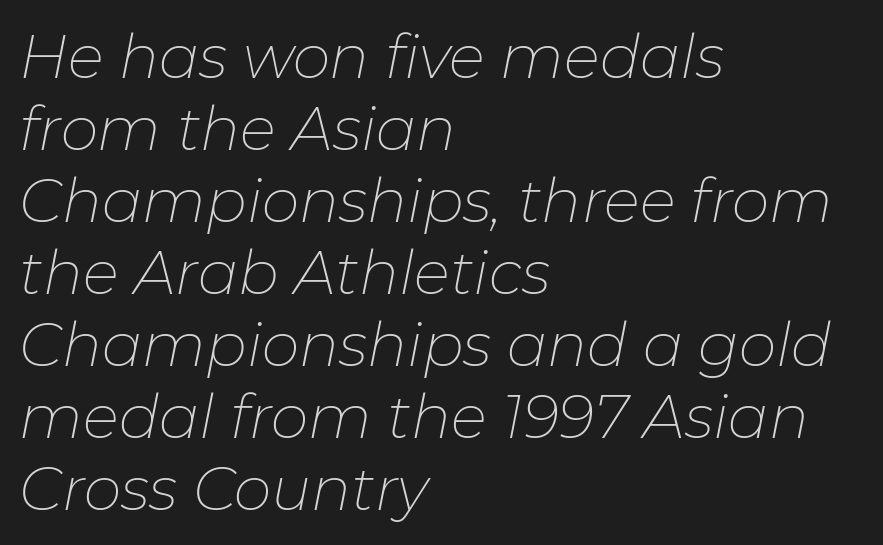
Q: Is the text bold? A: No.
Q: Is the text italic (slanted)? A: Yes, it leans right by about 11 degrees.
Q: Is the text underlined? A: No.
Q: How is the paragraph aligned? A: Left-aligned.
Q: Is the spacing between letters normal or unusually wide? A: Normal.
Q: Width (condensed, normal, or wide)? A: Normal.
Q: Stroke contrast? A: Low.
Q: x-height? A: Medium.
Q: Monospaced? A: No.
